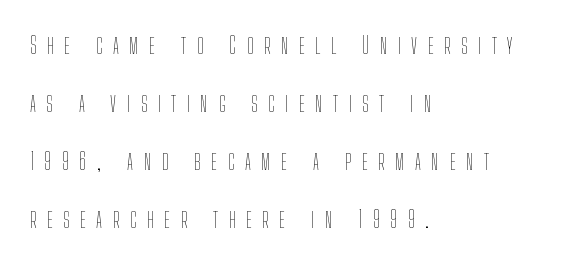
{"italic": "no", "bold": "no", "underline": "no", "align": "left", "line_spacing": "loose", "line_spacing_ratio": 2.41, "letter_spacing": "wide", "letter_spacing_em": 0.44, "glyph_px": 24}
